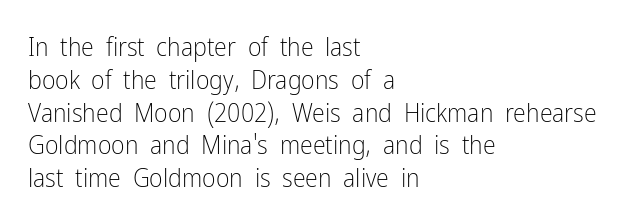
{"italic": "no", "bold": "no", "underline": "no", "align": "left", "line_spacing": "normal", "line_spacing_ratio": 1.26, "letter_spacing": "normal", "letter_spacing_em": 0.0, "glyph_px": 26}
